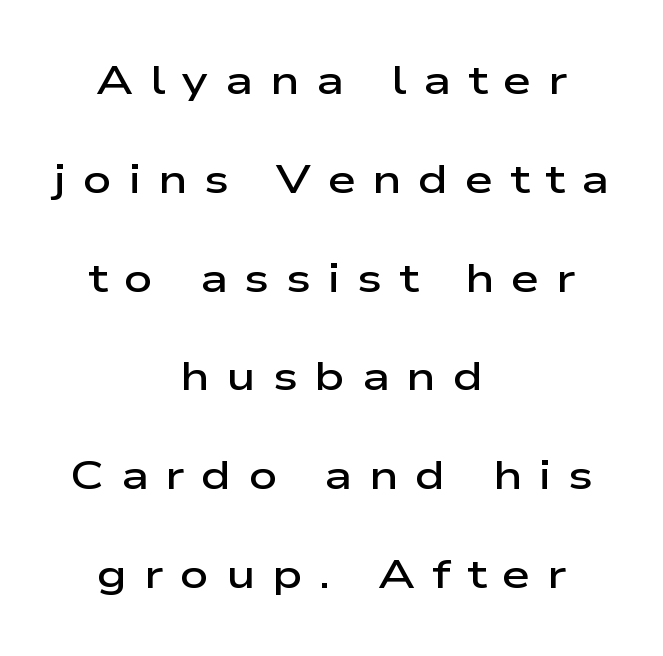
You could not count columns in this text — the font is proportionally spaced. You could fit nearly another row in the gap between these rows. Observe the absence of serifs on each vertical stroke in this sample. The space beneath each line is pristine and unruled.
